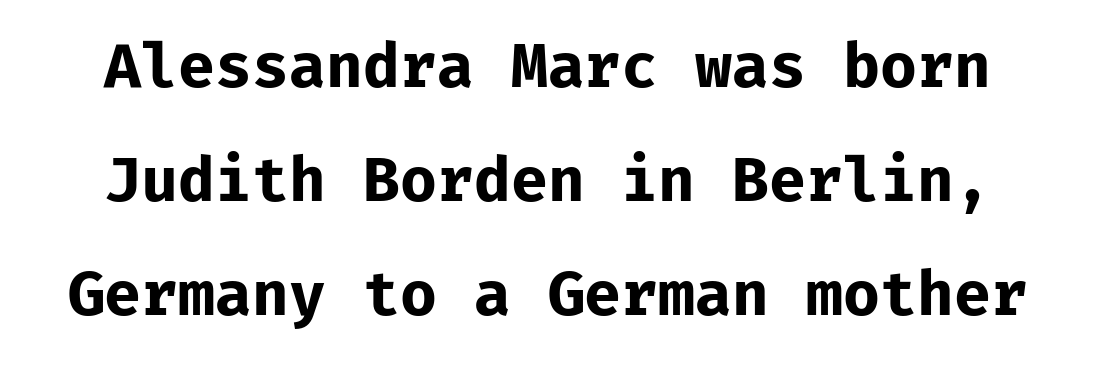
This rendering employs a face without finishing strokes, i.e., a sans-serif. Posture: straight, roman, zero tilt. These lines stand farther apart than default settings would place them. Words float on clear page, feet unadorned. The letterforms sit shoulder to shoulder at normal distance.
